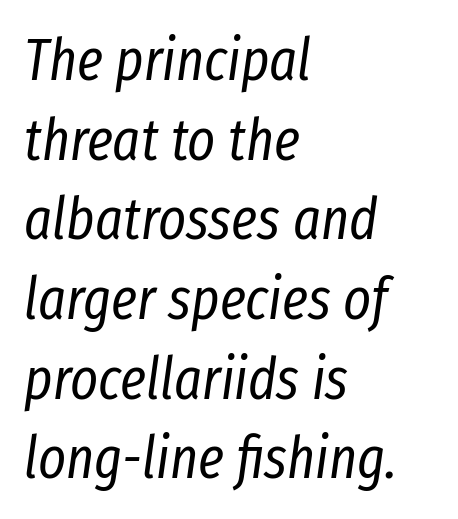
{"italic": "yes", "lean": "right", "slant_degrees": 8, "bold": "no", "weight": "regular", "width": "condensed", "stroke_contrast": "low", "x_height": "medium", "monospaced": "no", "underline": "no", "align": "left", "line_spacing": "normal", "line_spacing_ratio": 1.35, "letter_spacing": "normal", "letter_spacing_em": 0.0, "glyph_px": 59}
